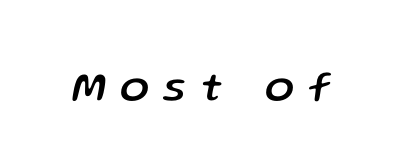
Here the designer chose a conventional face with non-uniform glyph widths. In terms of letterspacing, this is a distinctly airy, spread setting. In terms of posture, this sample is oblique. This rendering features lettering with no underline.
